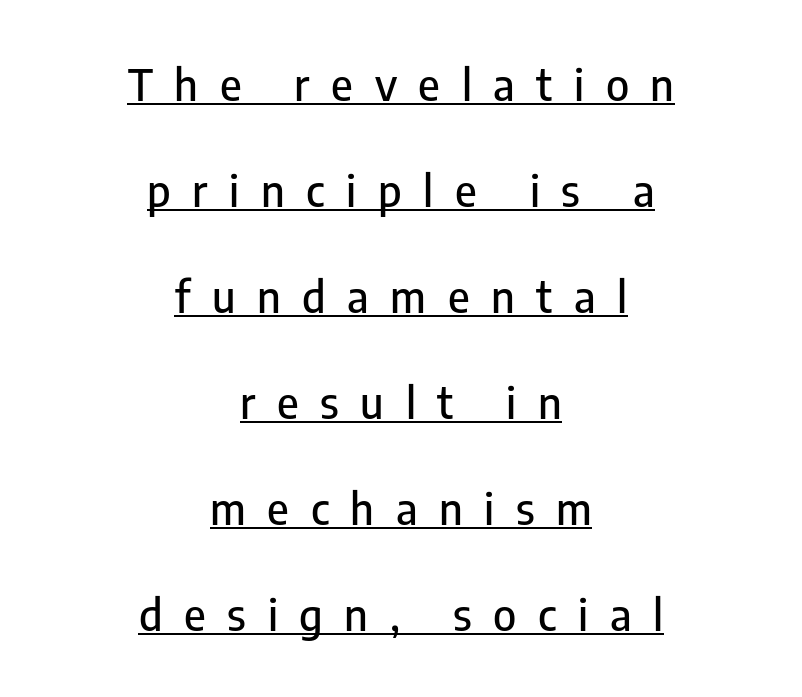
Tracking here is generous; glyphs stand well apart from one another. Notice how the stems are strictly vertical — no italics here. Think of a printed novel: that variable character pitch is what you see here. Each new line begins a long way beneath the previous one. Typographically, this falls in the sans-serif category. Compared with a flush-left layout, this one balances lines on the center instead.
